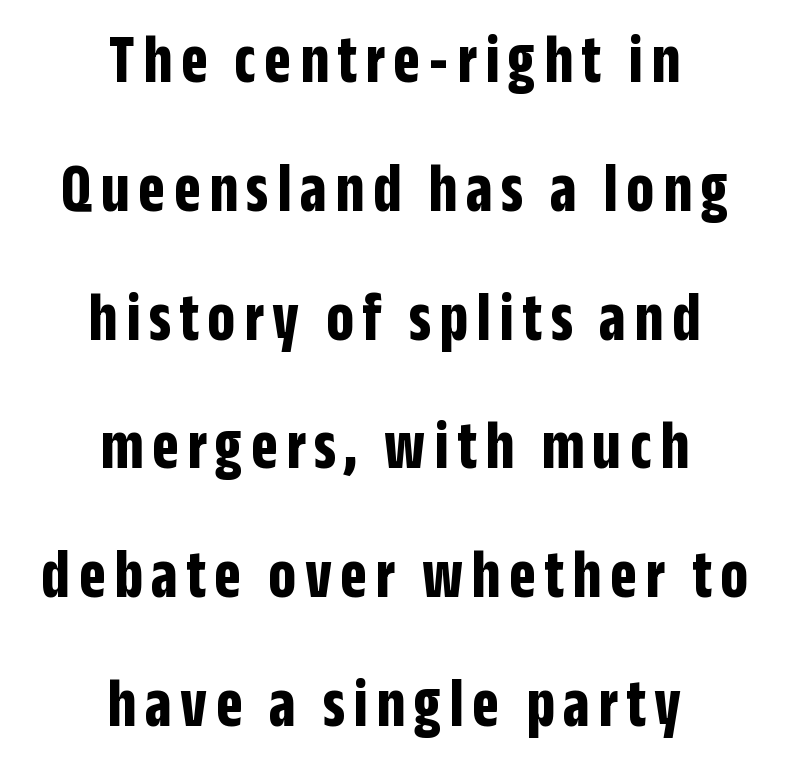
The image shows 70 px bold, condensed sans-serif type, upright; set centered, line spacing 1.84x, not underlined; low stroke contrast and a large x-height.
